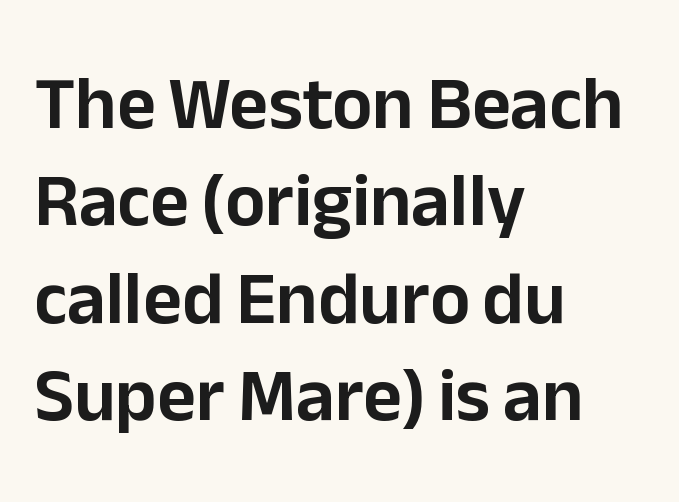
The image shows 75 px sans-serif type, upright; set left-aligned, normal line spacing (1.3x), normal letter spacing, not underlined; low stroke contrast and a medium x-height.
